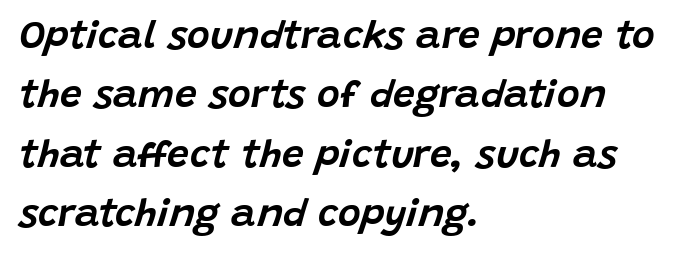
The image shows 39 px text type, italic (leaning right); set left-aligned, normal line spacing (1.52x), normal letter spacing, not underlined; low stroke contrast and a large x-height.
